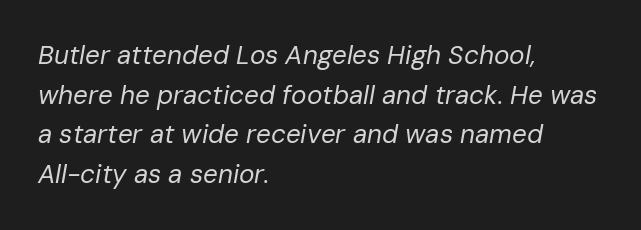
Q: Is the text bold? A: No.
Q: Is the text italic (slanted)? A: Yes, it leans right by about 10 degrees.
Q: Is the text underlined? A: No.
Q: How is the paragraph aligned? A: Left-aligned.
Q: Is the spacing between letters normal or unusually wide? A: Normal.
Q: Is the spacing between lines tight, normal or loose? A: Normal.
